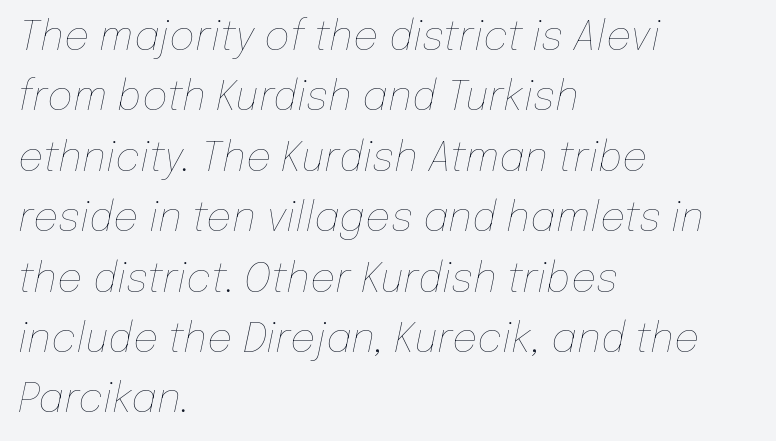
Q: Is the text bold? A: No.
Q: Is the text italic (slanted)? A: Yes, it leans right by about 12 degrees.
Q: Is the text underlined? A: No.
Q: How is the paragraph aligned? A: Left-aligned.
Q: Is the spacing between letters normal or unusually wide? A: Normal.
Q: Is the spacing between lines tight, normal or loose? A: Normal.
Q: Width (condensed, normal, or wide)? A: Normal.
Q: Stroke contrast? A: Low.
Q: x-height? A: Medium.
Q: Monospaced? A: No.
